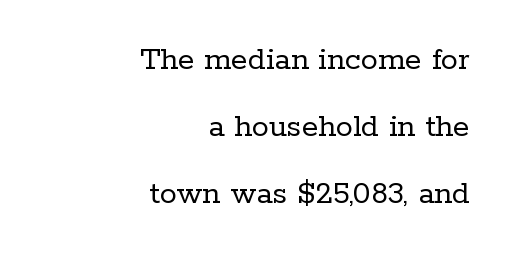
The image shows 34 px regular-weight serif type, upright; set right-aligned, loose line spacing (1.97x), normal letter spacing, not underlined; low stroke contrast and a medium x-height.
